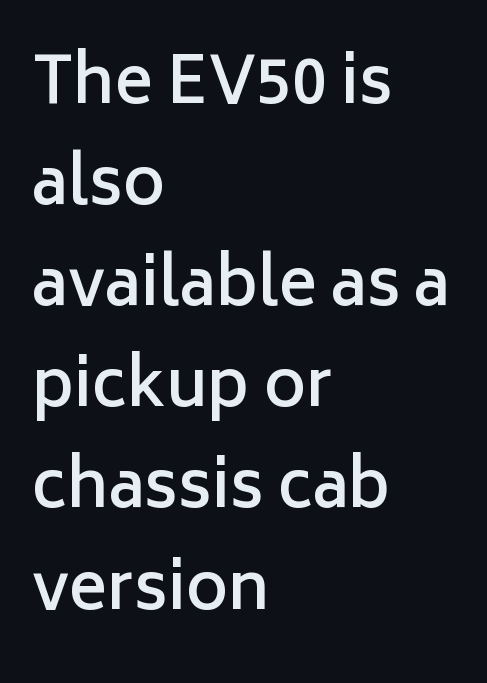
This is the regular roman posture of the typeface. Descenders are the only things crossing below the line. Weight: semibold (demi). Successive baselines arrive at the customary interval. How are the letters spaced? Ordinarily, with no added tracking.
